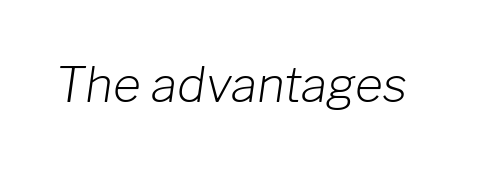
The image shows 48 px light type, italic (leaning right); set normal letter spacing, not underlined; low stroke contrast and a medium x-height.
